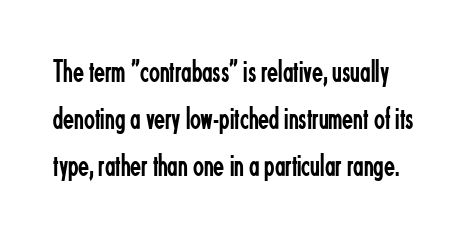
{"serif": "no", "italic": "no", "bold": "no", "weight": "regular", "width": "condensed", "stroke_contrast": "low", "x_height": "small", "monospaced": "no", "underline": "no", "line_spacing": "normal", "line_spacing_ratio": 1.47, "letter_spacing": "normal", "letter_spacing_em": 0.0, "glyph_px": 32}
